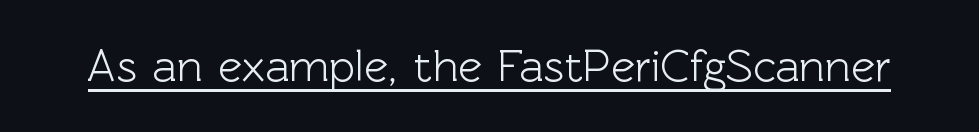
The image shows 45 px sans-serif type, upright; set normal letter spacing, underlined; a medium x-height.
